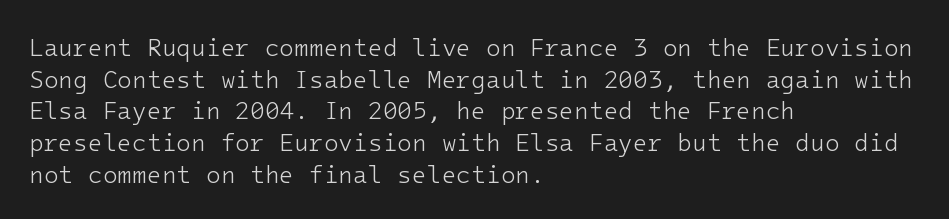
Q: Is the text bold? A: No.
Q: Is the text italic (slanted)? A: No, it is upright.
Q: Is the text underlined? A: No.
Q: How is the paragraph aligned? A: Left-aligned.
Q: Is the spacing between letters normal or unusually wide? A: Normal.
Q: Is the spacing between lines tight, normal or loose? A: Normal.
